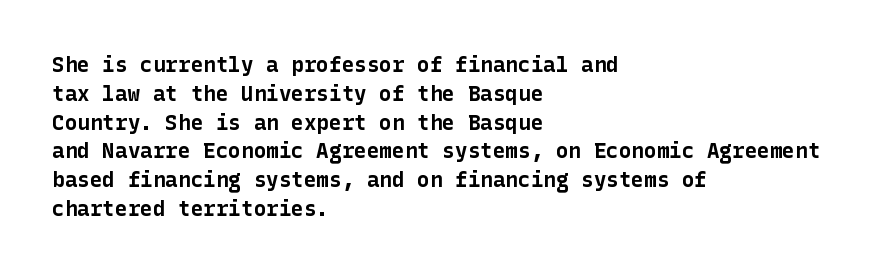
Q: Is the text bold? A: Yes.
Q: Is the text italic (slanted)? A: No, it is upright.
Q: Is the text underlined? A: No.
Q: How is the paragraph aligned? A: Left-aligned.
Q: Is the spacing between letters normal or unusually wide? A: Normal.
Q: Is the spacing between lines tight, normal or loose? A: Normal.
